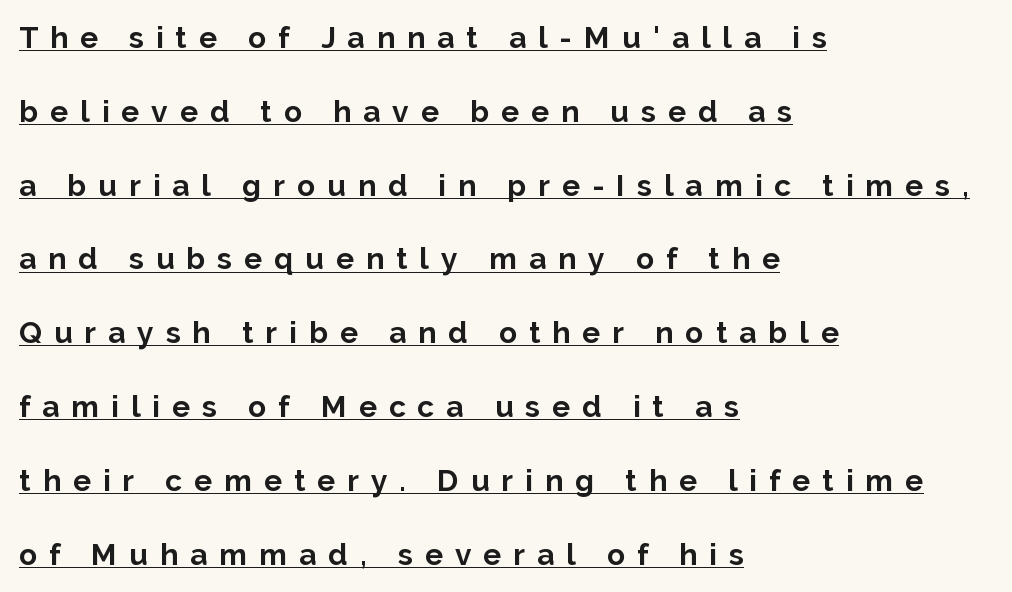
The image shows 30 px bold sans-serif type, upright; set left-aligned, loose line spacing (2.46x), unusually wide letter spacing (+0.4 em), underlined; low stroke contrast and a medium x-height.
